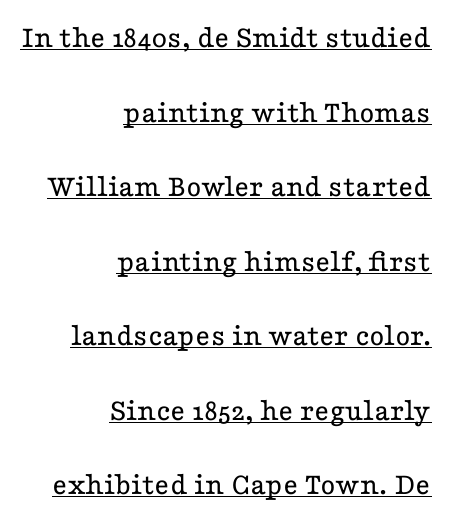
{"serif": "yes", "italic": "no", "bold": "no", "weight": "regular", "width": "wide", "stroke_contrast": "low", "x_height": "medium", "monospaced": "no", "underline": "yes", "align": "right", "line_spacing": "loose", "line_spacing_ratio": 2.33, "letter_spacing": "normal", "letter_spacing_em": 0.0, "glyph_px": 32}
